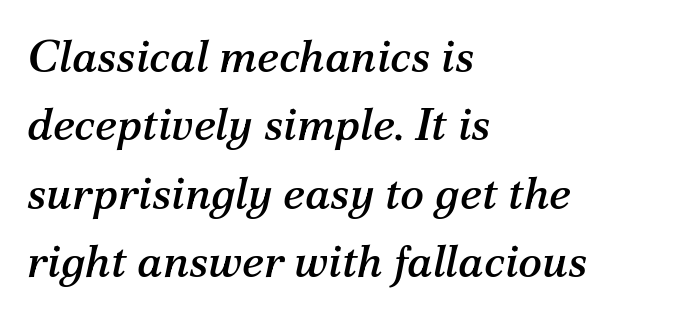
Q: Is the text italic (slanted)? A: Yes, it leans right by about 12 degrees.
Q: Is the typeface a serif or a sans-serif typeface? A: Serif.
Q: Is the text underlined? A: No.
Q: How is the paragraph aligned? A: Left-aligned.
Q: Is the spacing between letters normal or unusually wide? A: Normal.
Q: Is the spacing between lines tight, normal or loose? A: Normal.
Q: Width (condensed, normal, or wide)? A: Normal.
Q: Stroke contrast? A: Medium.
Q: x-height? A: Medium.
Q: Monospaced? A: No.
